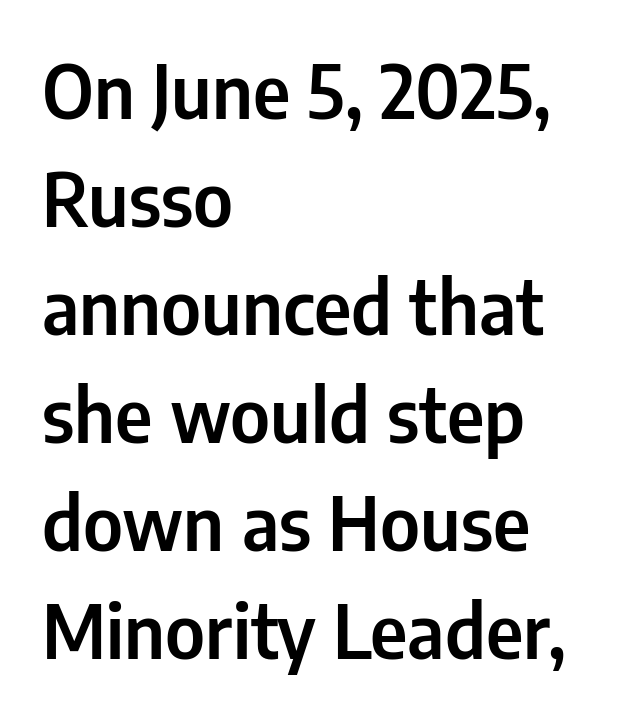
{"serif": "no", "italic": "no", "width": "condensed", "stroke_contrast": "low", "x_height": "medium", "monospaced": "no", "underline": "no", "align": "left", "line_spacing": "normal", "line_spacing_ratio": 1.46, "letter_spacing": "normal", "letter_spacing_em": 0.0, "glyph_px": 74}
